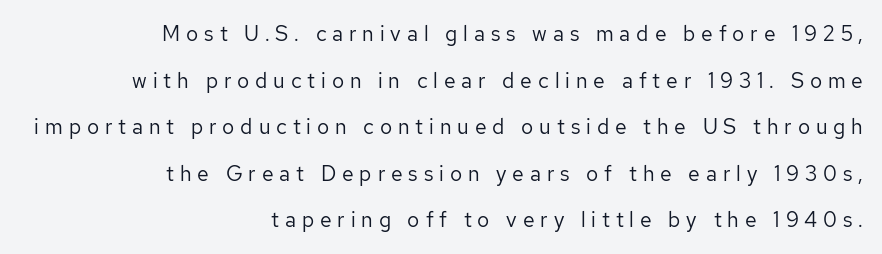
The image shows 21 px text type, upright; set right-aligned, loose line spacing (2.22x), unusually wide letter spacing (+0.28 em), not underlined.
